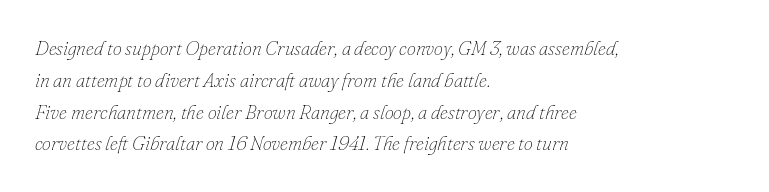
Q: Is the text bold? A: No.
Q: Is the text italic (slanted)? A: Yes, it leans right by about 16 degrees.
Q: Is the text underlined? A: No.
Q: How is the paragraph aligned? A: Left-aligned.
Q: Is the spacing between letters normal or unusually wide? A: Normal.
Q: Is the spacing between lines tight, normal or loose? A: Normal.
